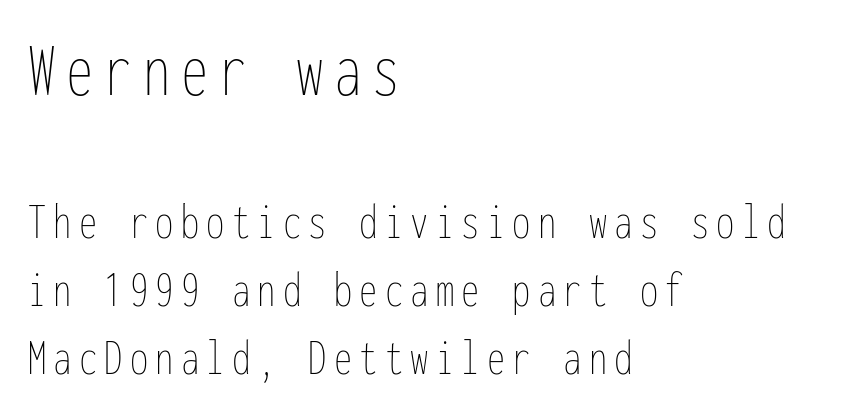
Is the block centered? No — it sits flush against the left margin. Unbolded letterforms with no extra heft. The baseline area is clear. The letters stand upright; this is a roman face. A typesetter would call this leading conventional body-copy spacing.
